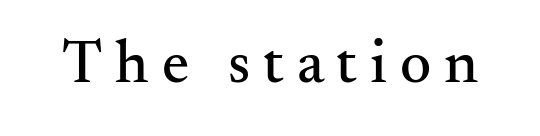
Words appear elongated and porous because spacing is wide. Does the lettering tilt? It doesn't — this is upright. Regarding serifs, this sample has them. You could not count columns in this text — the font is proportionally spaced. The space beneath each line is pristine and unruled.
